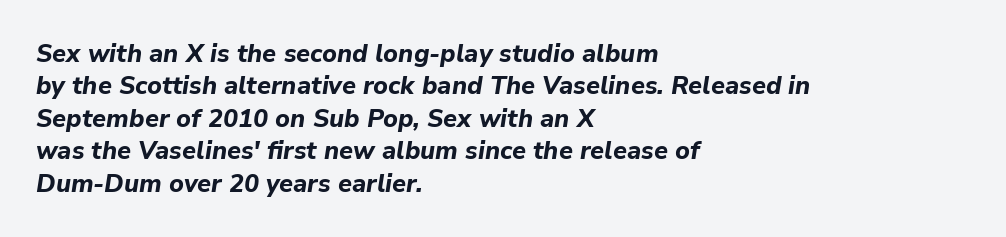
Q: Is the text bold? A: Yes.
Q: Is the text italic (slanted)? A: Yes, it leans right by about 9 degrees.
Q: Is the text underlined? A: No.
Q: How is the paragraph aligned? A: Left-aligned.
Q: Is the spacing between letters normal or unusually wide? A: Normal.
Q: Is the spacing between lines tight, normal or loose? A: Normal.
